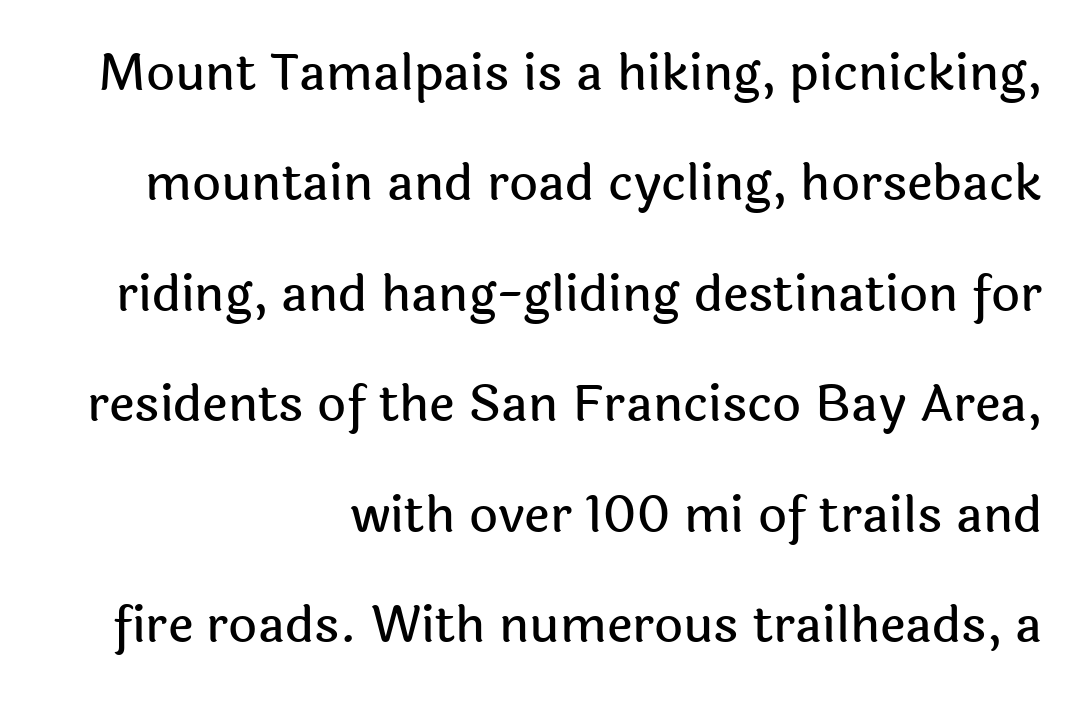
Q: Is the text italic (slanted)? A: No, it is upright.
Q: Is the typeface a serif or a sans-serif typeface? A: Sans-serif.
Q: Is the text underlined? A: No.
Q: How is the paragraph aligned? A: Right-aligned.
Q: Is the spacing between letters normal or unusually wide? A: Normal.
Q: Is the spacing between lines tight, normal or loose? A: Loose.
Q: Width (condensed, normal, or wide)? A: Normal.
Q: x-height? A: Medium.
Q: Monospaced? A: No.
